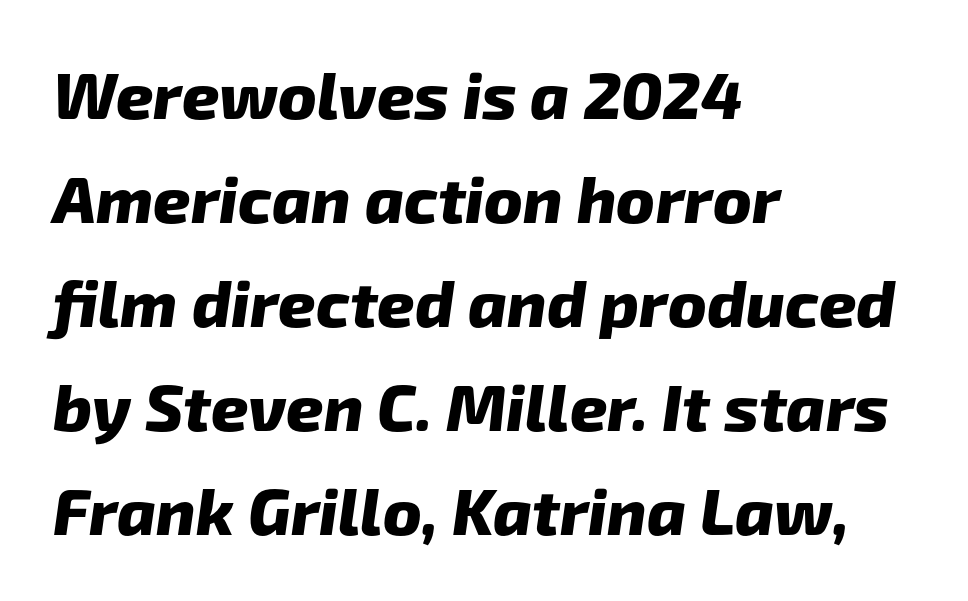
{"serif": "no", "bold": "yes", "weight": "heavy", "width": "normal", "stroke_contrast": "low", "x_height": "medium", "monospaced": "no", "underline": "no", "align": "left", "line_spacing": "normal", "line_spacing_ratio": 1.6, "letter_spacing": "normal", "letter_spacing_em": 0.0, "glyph_px": 65}
